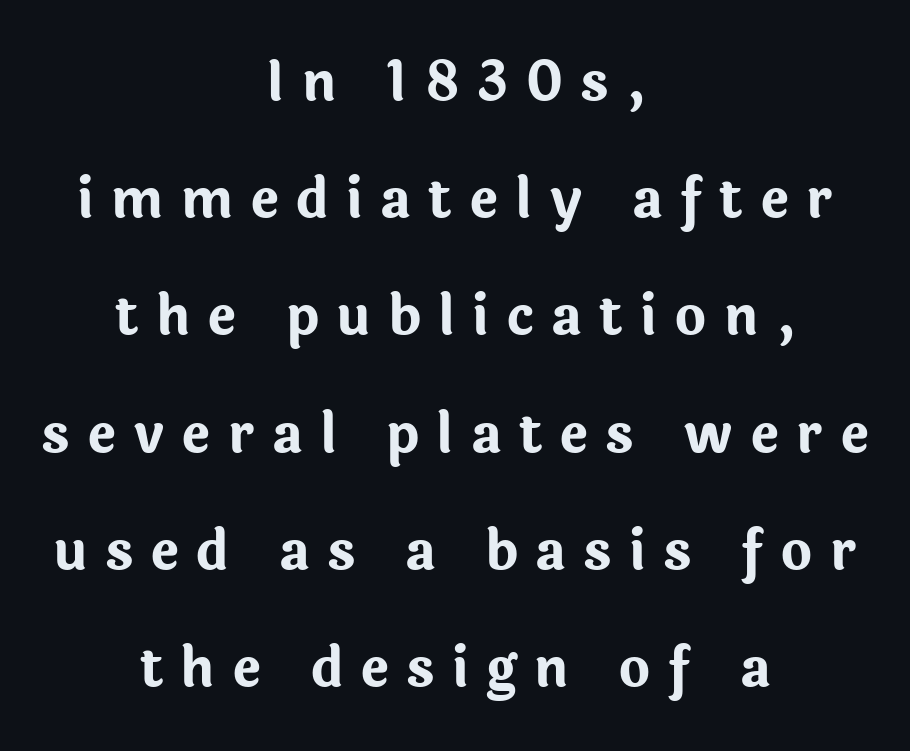
Look at the tracking — it's clearly loosened, letters drifting apart. The strip under each line holds only bare page. Leftover space on each line is divided equally before and after the words. Posture: straight, roman, zero tilt.
